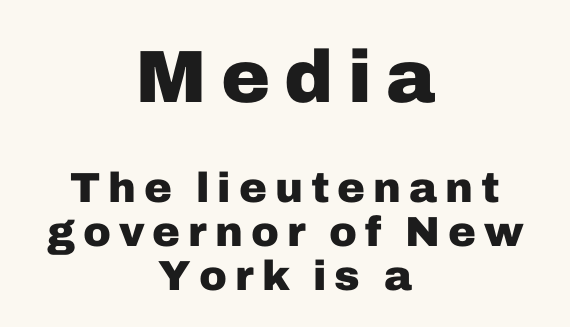
Every row of glyphs is offset so its center matches the block's center. The first block has been scaled up relative to the second. These lines carry a lot of weight — the face is fully bold. If you drew a line through each stem, it would be perfectly vertical. The face used here is proportionally spaced, like ordinary book or web type. In terms of letterform style, serifs are entirely absent.
